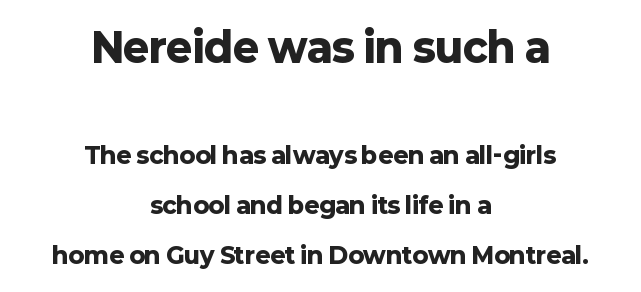
Q: Is the text bold? A: Yes.
Q: Is the text italic (slanted)? A: No, it is upright.
Q: Is the typeface a serif or a sans-serif typeface? A: Sans-serif.
Q: Is the text underlined? A: No.
Q: How is the paragraph aligned? A: Centered.
Q: Is the spacing between letters normal or unusually wide? A: Normal.
Q: Is the spacing between lines tight, normal or loose? A: Loose.
Q: Which block of text is set in a larger size, the first (top) or the second (bottom)? A: The first (top) one.
Q: Width (condensed, normal, or wide)? A: Normal.
Q: Stroke contrast? A: Low.
Q: x-height? A: Medium.
Q: Monospaced? A: No.
